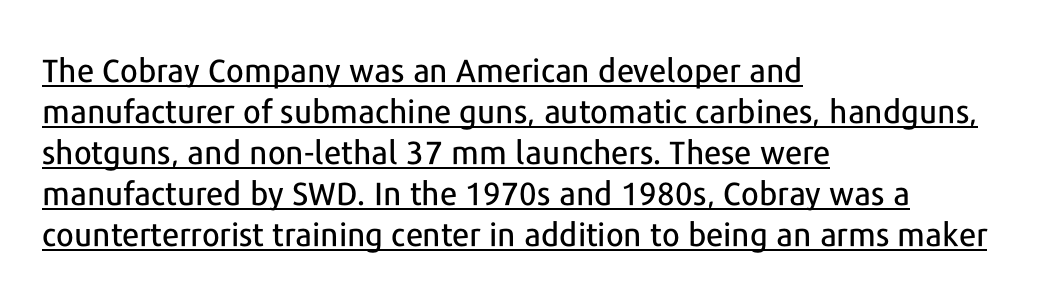
The image shows 32 px sans-serif type, upright; set left-aligned, normal line spacing (1.28x), normal letter spacing, underlined; low stroke contrast and a medium x-height.
